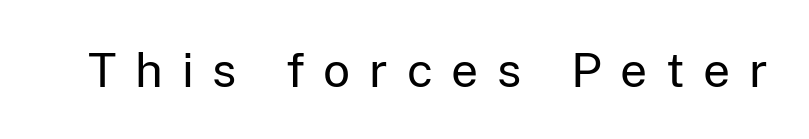
When letters stand straight like this, we call the style roman or upright. Each letter's strokes conclude bluntly, with no projecting serifs. On a weight scale, this lands at 450 or below. Between one letter and the next there's a generous, obvious gap. Looks like regular typesetting: each glyph gets only the width it needs. Descenders are the only things crossing below the line.
